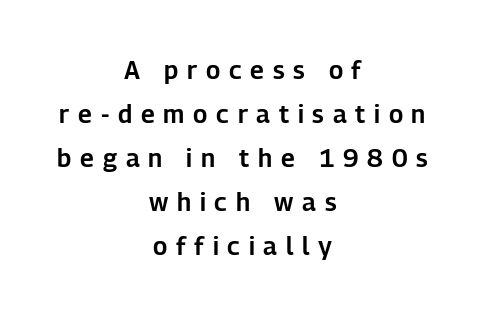
Underlining? Definitely not there. Reading down the block, each line starts at a different indent, mirrored at its end. Spacing between characters has been opened up far beyond the box default. You can tell it's not italic because the verticals are truly vertical.
